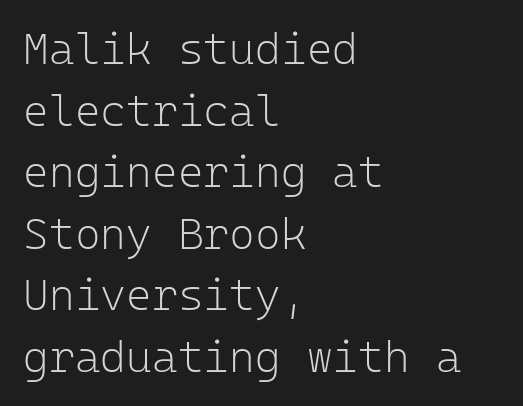
Typeset ragged right — the left edge is the straight one. Stems here are at most as thick as an everyday book face. The passage shown is not underscored anywhere. Quick note: interline space is typical. The typeface chosen for these lines omits serifs.
